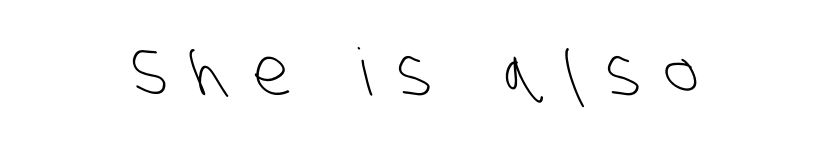
{"serif": "no", "bold": "no", "weight": "light", "width": "condensed", "stroke_contrast": "low", "x_height": "large", "monospaced": "no", "underline": "no", "align": "center", "letter_spacing": "wide", "letter_spacing_em": 0.41, "glyph_px": 65}
